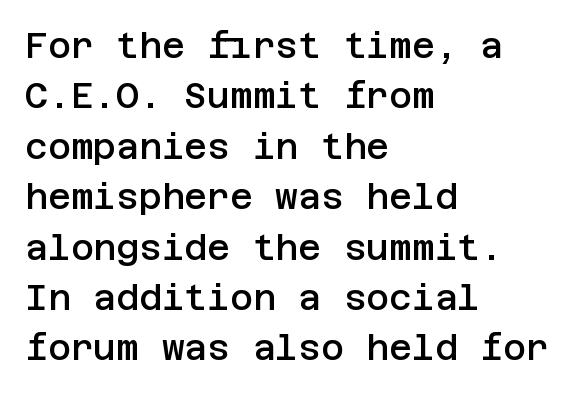
Q: Is the text bold? A: Semi-bold.
Q: Is the text italic (slanted)? A: No, it is upright.
Q: Is the typeface a serif or a sans-serif typeface? A: Sans-serif.
Q: Is the text underlined? A: No.
Q: How is the paragraph aligned? A: Left-aligned.
Q: Is the spacing between letters normal or unusually wide? A: Normal.
Q: Is the spacing between lines tight, normal or loose? A: Normal.
Q: Width (condensed, normal, or wide)? A: Normal.
Q: Stroke contrast? A: Low.
Q: x-height? A: Large.
